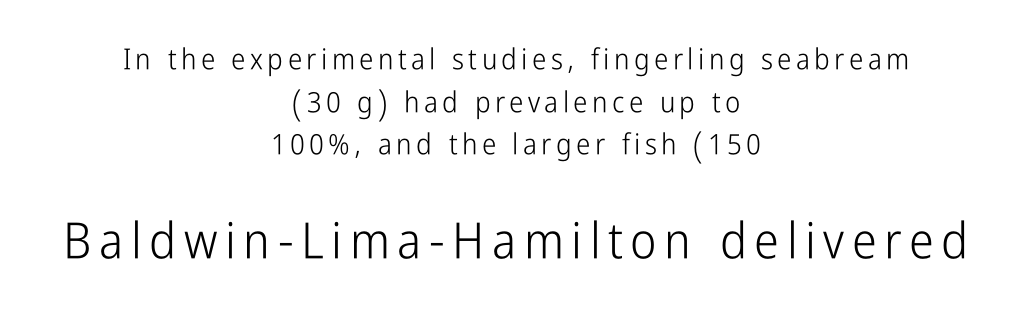
{"serif": "no", "italic": "no", "bold": "no", "weight": "light", "width": "condensed", "stroke_contrast": "low", "x_height": "medium", "monospaced": "no", "underline": "no", "align": "center", "line_spacing": "normal", "line_spacing_ratio": 1.47, "larger_block": "second", "size_ratio": 1.72, "glyph_px": 50}
